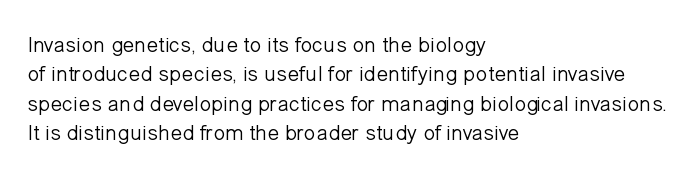
{"italic": "no", "bold": "no", "underline": "no", "align": "left", "line_spacing": "normal", "line_spacing_ratio": 1.33, "letter_spacing": "normal", "letter_spacing_em": 0.0, "glyph_px": 22}
